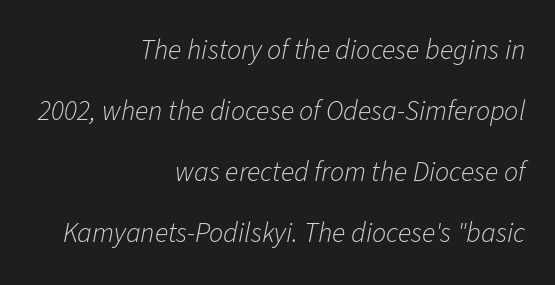
The image shows 28 px light type, italic (leaning right); set right-aligned, loose line spacing (2.18x), normal letter spacing, not underlined; low stroke contrast and a medium x-height.
